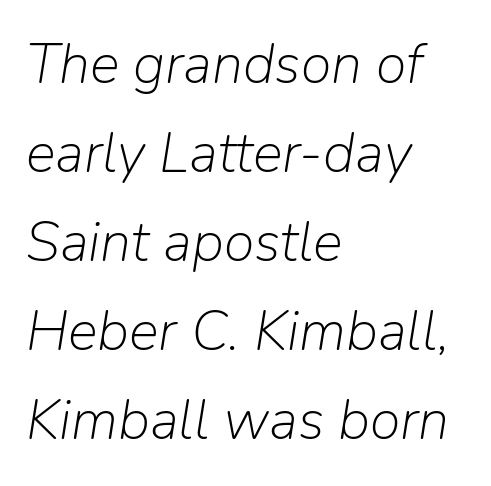
What's the leading like? Ordinary, nothing unusual. The space beneath each line is pristine and unruled. Is this a fixed-width face? No — the glyphs have proportional, varying widths. Alignment: flush left. Weight: in the light-to-regular range. Rendered with sloped, italic letterforms.
